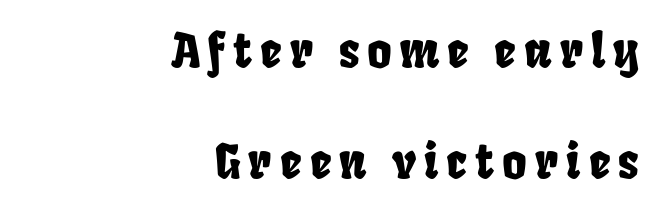
Quick note: underline off. The compositor pushed each line to the right boundary. The rendering uses natural spacing where letterforms have individual widths. I'd call this a sans setting — the letters go barefoot. In terms of leading, this rendering errs on the spacious side.
